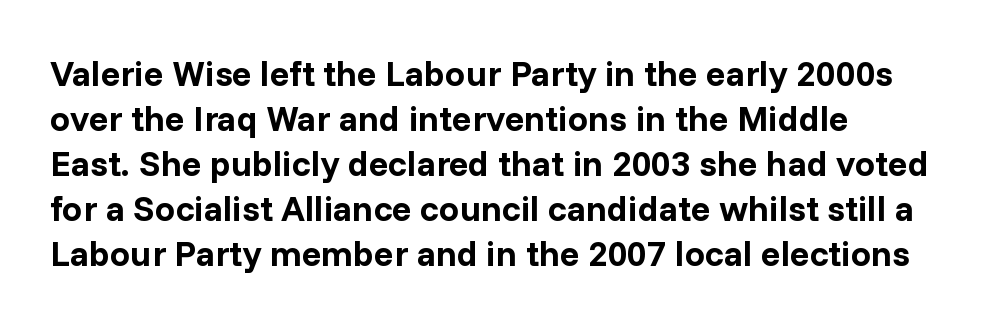
Q: Is the text bold? A: Yes.
Q: Is the text italic (slanted)? A: No, it is upright.
Q: Is the typeface a serif or a sans-serif typeface? A: Sans-serif.
Q: Is the text underlined? A: No.
Q: Is the spacing between letters normal or unusually wide? A: Normal.
Q: Is the spacing between lines tight, normal or loose? A: Normal.
Q: Width (condensed, normal, or wide)? A: Normal.
Q: Stroke contrast? A: Low.
Q: x-height? A: Medium.
Q: Monospaced? A: No.
